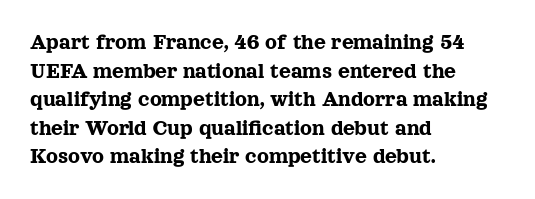
{"italic": "no", "underline": "no", "align": "left", "line_spacing_ratio": 1.24, "letter_spacing": "normal", "letter_spacing_em": 0.0, "glyph_px": 23}
